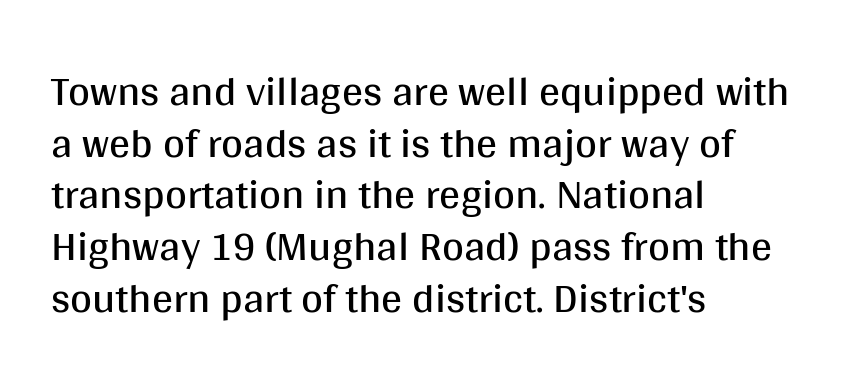
The letters advance in unequal steps, a hallmark of proportional type. This rendering employs a face without finishing strokes, i.e., a sans-serif. This is not heavy type; no bold has been used. Just letters on the line, the space beneath them empty.
